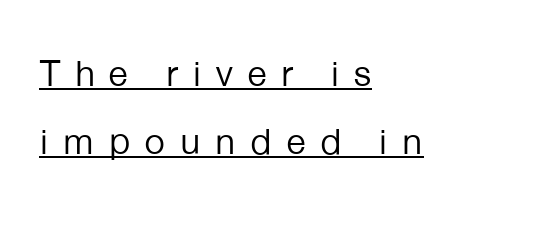
How are the letters spaced? Widely, with obvious added tracking. Note the varied advance widths — an 'i' is clearly narrower than an 'm'. Reading down the block, your eye returns to a fixed left position each line. The type sits square on the baseline with zero lean.
